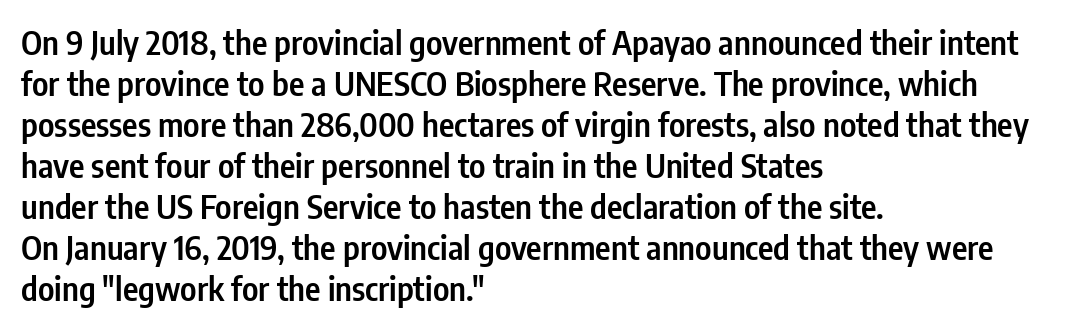
{"serif": "no", "italic": "no", "bold": "semi", "weight": "semibold", "width": "condensed", "stroke_contrast": "low", "x_height": "medium", "monospaced": "no", "underline": "no", "align": "left", "line_spacing_ratio": 1.24, "letter_spacing": "normal", "letter_spacing_em": 0.0, "glyph_px": 33}
